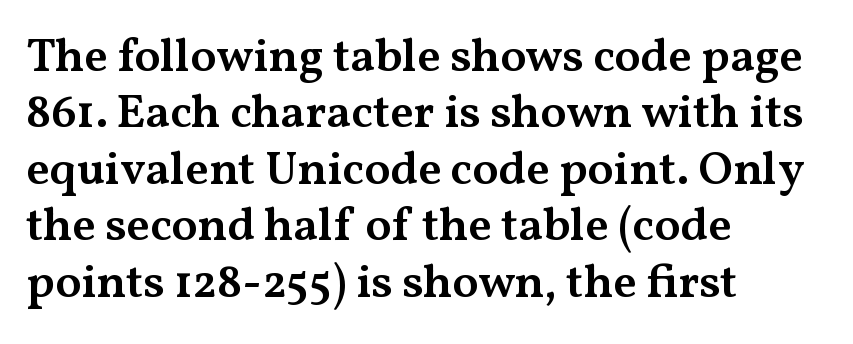
Words appear dense and cohesive because spacing is normal. Serifs: yes, visible at the terminals of the letterforms. One-word summary of the alignment: left. Spacing verdict: proportional, widths tailored to each character.
